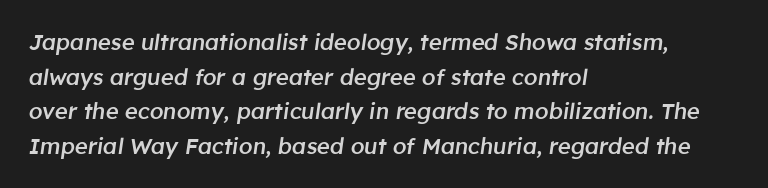
{"italic": "yes", "lean": "right", "slant_degrees": 8, "bold": "semi", "underline": "no", "align": "left", "line_spacing": "normal", "line_spacing_ratio": 1.57, "letter_spacing": "normal", "letter_spacing_em": 0.0, "glyph_px": 22}
